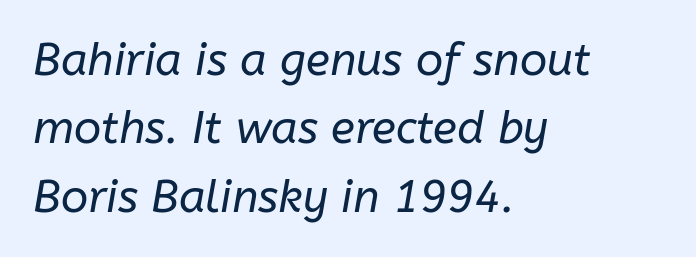
{"italic": "yes", "lean": "right", "slant_degrees": 10, "bold": "no", "weight": "regular", "width": "normal", "stroke_contrast": "low", "x_height": "medium", "monospaced": "no", "underline": "no", "align": "left", "line_spacing": "normal", "line_spacing_ratio": 1.52, "letter_spacing": "normal", "letter_spacing_em": 0.0, "glyph_px": 45}
